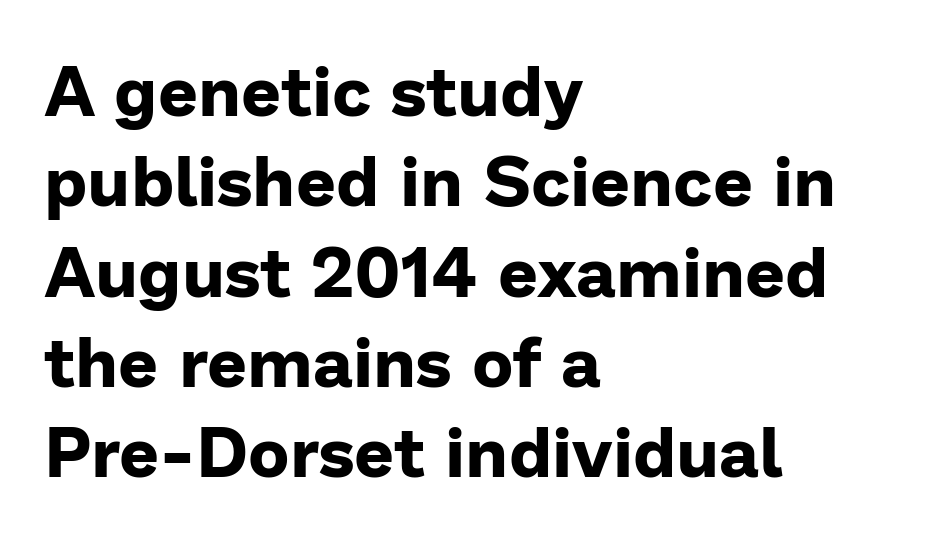
Q: Is the text bold? A: Yes.
Q: Is the text italic (slanted)? A: No, it is upright.
Q: Is the typeface a serif or a sans-serif typeface? A: Sans-serif.
Q: Is the text underlined? A: No.
Q: How is the paragraph aligned? A: Left-aligned.
Q: Is the spacing between letters normal or unusually wide? A: Normal.
Q: Is the spacing between lines tight, normal or loose? A: Normal.
Q: Width (condensed, normal, or wide)? A: Normal.
Q: Stroke contrast? A: Low.
Q: x-height? A: Medium.
Q: Monospaced? A: No.
